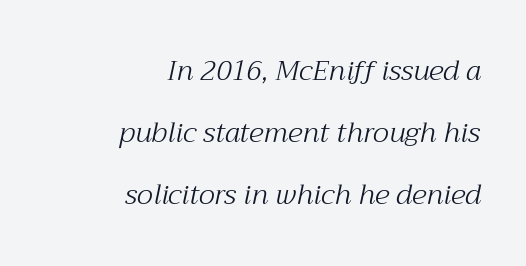
This rendering uses right alignment, leaving the left contour irregular. Character widths vary here, with narrow letters taking less room than wide ones. Does extra space separate the letters? No, they use regular spacing. Is there much room between lines? Yes — plenty of vertical air separates them.
